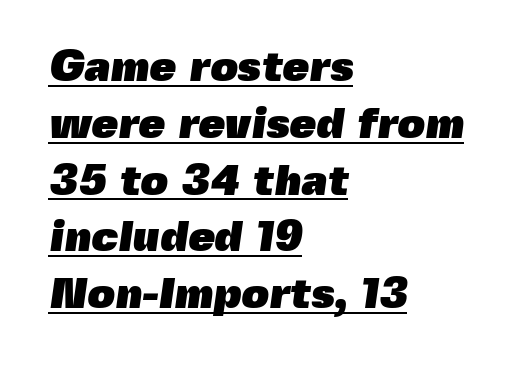
The image shows 43 px heavy sans-serif type; set left-aligned, normal line spacing (1.32x), normal letter spacing, underlined; a medium x-height.
